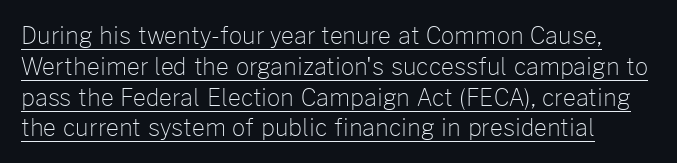
Q: Is the text bold? A: No.
Q: Is the text italic (slanted)? A: No, it is upright.
Q: Is the text underlined? A: Yes.
Q: Is the spacing between letters normal or unusually wide? A: Normal.
Q: Is the spacing between lines tight, normal or loose? A: Normal.
